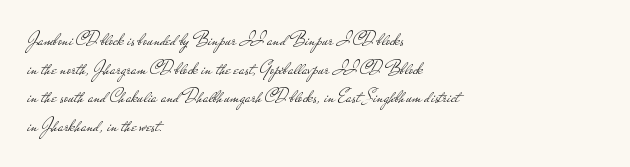
Q: Is the text bold? A: No.
Q: Is the text italic (slanted)? A: Yes.
Q: Is the text underlined? A: No.
Q: How is the paragraph aligned? A: Left-aligned.
Q: Is the spacing between letters normal or unusually wide? A: Normal.
Q: Is the spacing between lines tight, normal or loose? A: Normal.
